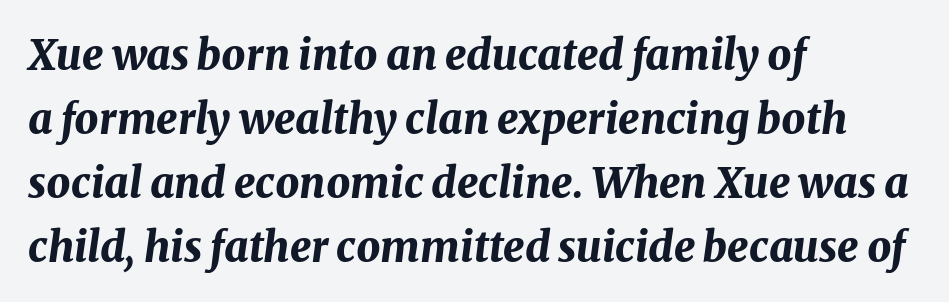
Each new line begins a customary step beneath the previous one. The paragraph has a hard left edge and a soft right edge. You can tell it's italic because the verticals aren't actually vertical. Weight: bold. Nobody touched the tracking dial on this one.
